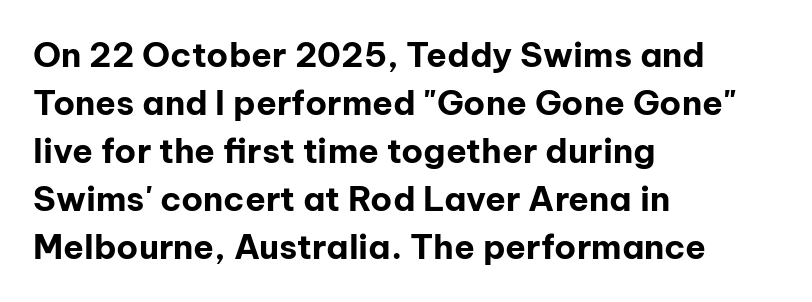
The image shows 34 px bold sans-serif type, upright; set left-aligned, normal line spacing (1.41x), normal letter spacing, not underlined; low stroke contrast and a medium x-height.
